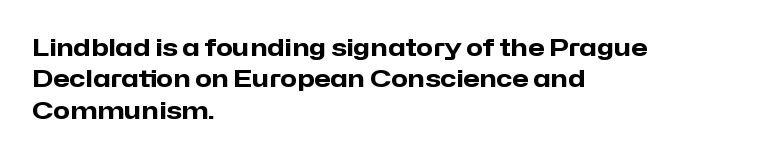
The image shows 24 px bold type, upright; set left-aligned, normal line spacing (1.31x), normal letter spacing, not underlined.
